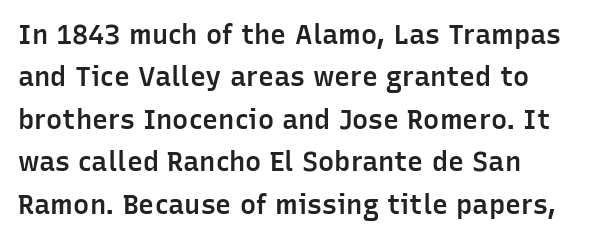
Caption: multi-line text, flush left, ragged right. Compared with typical body copy, the letter spacing here is the same. In terms of leading, this rendering sits right in the middle. Underlining? Definitely not there. How heavy is the stroke? Medium-heavy — a semibold, shy of bold. Style check: upright.
